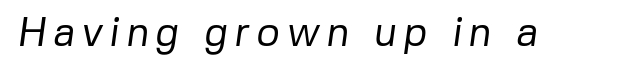
Clear beneath every line of the passage. Each letter keeps its own natural width here, so spacing adapts to shape. Nothing sits at the stroke ends, so this counts as sans-serif. Letters have the restrained weight of plain body copy at most.
